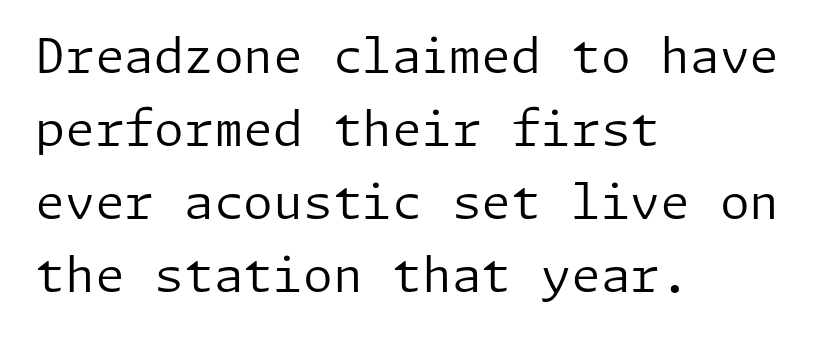
{"serif": "no", "italic": "no", "bold": "no", "weight": "regular", "width": "normal", "stroke_contrast": "low", "x_height": "medium", "underline": "no", "align": "left", "line_spacing": "normal", "line_spacing_ratio": 1.52, "letter_spacing": "normal", "letter_spacing_em": 0.0, "glyph_px": 48}
